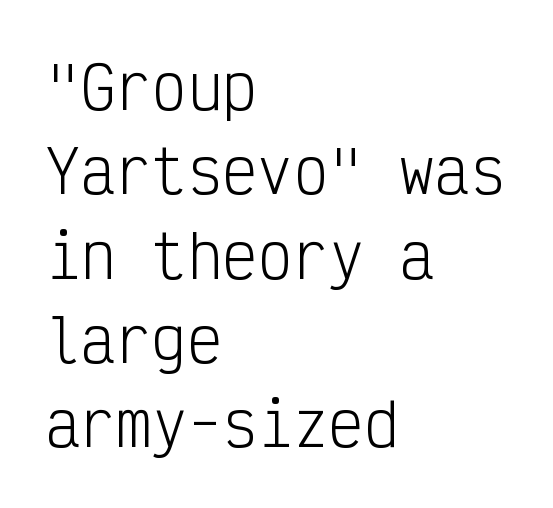
The image shows 59 px light, condensed sans-serif type, upright, monospaced; set left-aligned, normal line spacing (1.43x), normal letter spacing, not underlined; low stroke contrast and a medium x-height.
